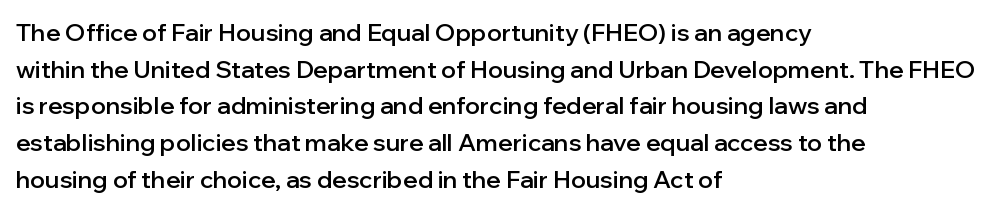
Q: Is the text bold? A: Semi-bold.
Q: Is the text italic (slanted)? A: No, it is upright.
Q: Is the text underlined? A: No.
Q: How is the paragraph aligned? A: Left-aligned.
Q: Is the spacing between letters normal or unusually wide? A: Normal.
Q: Is the spacing between lines tight, normal or loose? A: Normal.
